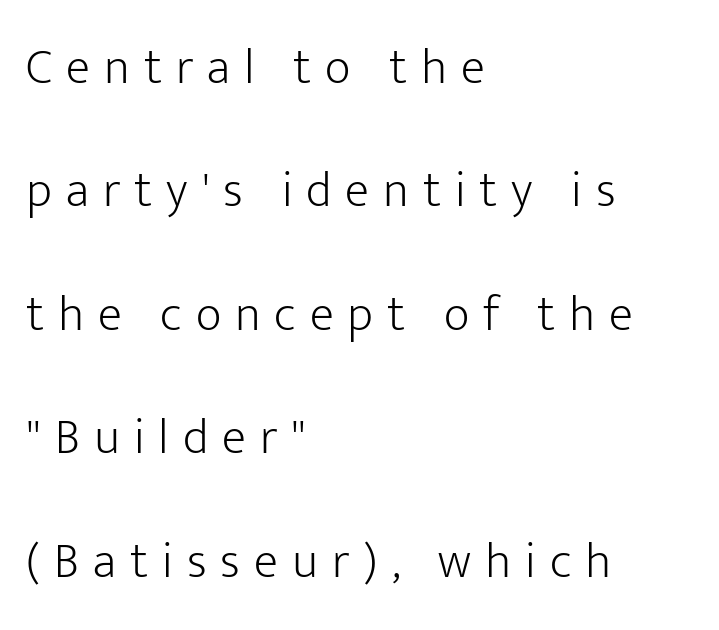
The image shows 50 px light sans-serif type, upright; set left-aligned, loose line spacing (2.47x), unusually wide letter spacing (+0.28 em), not underlined; low stroke contrast and a medium x-height.
